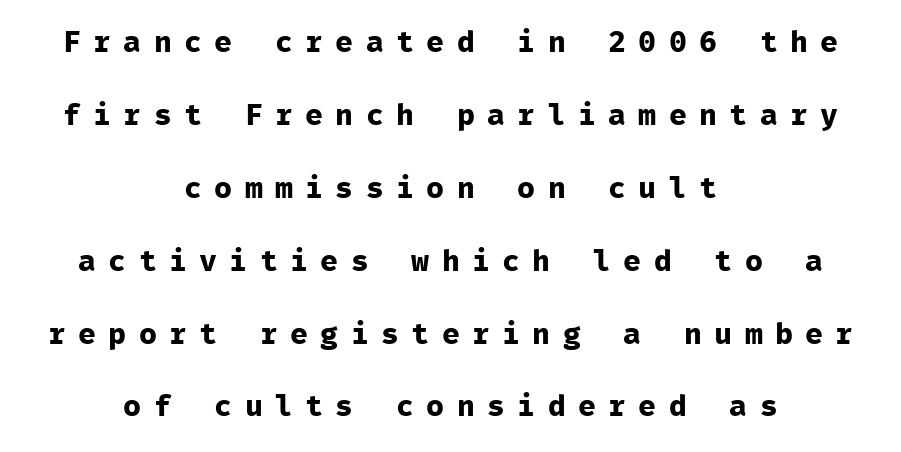
The image shows 30 px bold sans-serif type, upright, monospaced; set centered, loose line spacing (2.43x), unusually wide letter spacing (+0.41 em), not underlined; low stroke contrast and a medium x-height.
